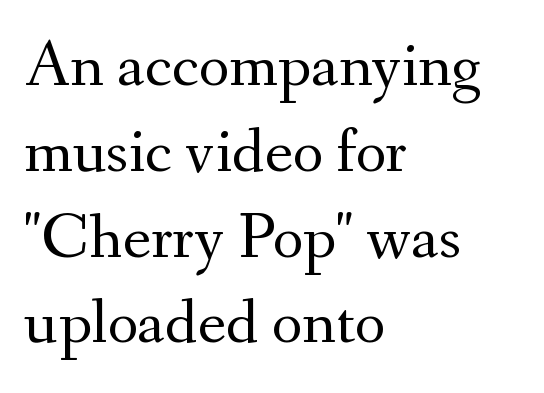
The image shows 66 px regular-weight serif type, upright; set left-aligned, normal line spacing (1.3x), normal letter spacing, not underlined; medium stroke contrast and a small x-height.
